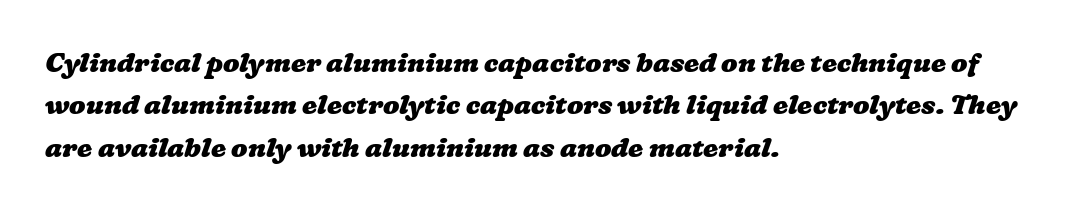
{"bold": "yes", "underline": "no", "align": "left", "line_spacing": "normal", "line_spacing_ratio": 1.57, "letter_spacing": "normal", "letter_spacing_em": 0.0, "glyph_px": 27}
